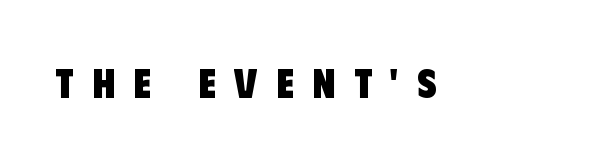
{"serif": "no", "bold": "yes", "weight": "heavy", "width": "condensed", "stroke_contrast": "low", "x_height": "large", "monospaced": "no", "underline": "no", "letter_spacing": "wide", "letter_spacing_em": 0.46, "glyph_px": 41}
